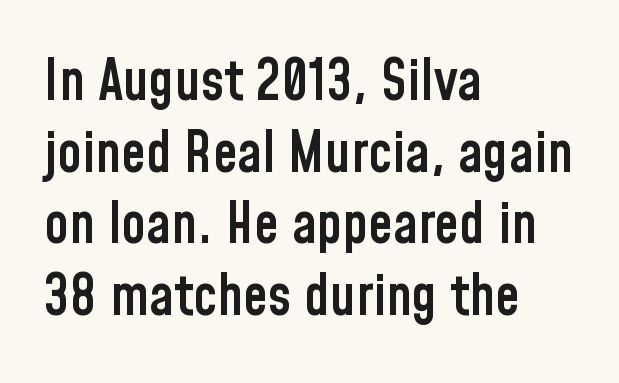
Q: Is the text bold? A: Semi-bold.
Q: Is the text italic (slanted)? A: No, it is upright.
Q: Is the typeface a serif or a sans-serif typeface? A: Sans-serif.
Q: Is the text underlined? A: No.
Q: How is the paragraph aligned? A: Left-aligned.
Q: Is the spacing between letters normal or unusually wide? A: Normal.
Q: Is the spacing between lines tight, normal or loose? A: Normal.
Q: Width (condensed, normal, or wide)? A: Condensed.
Q: Stroke contrast? A: Low.
Q: x-height? A: Medium.
Q: Monospaced? A: No.
